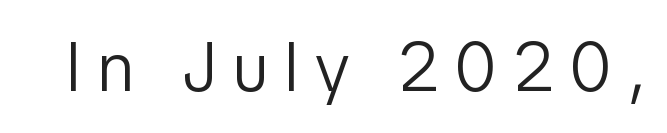
The image shows 70 px light, condensed sans-serif type, upright; set unusually wide letter spacing (+0.24 em), not underlined; low stroke contrast and a medium x-height.
